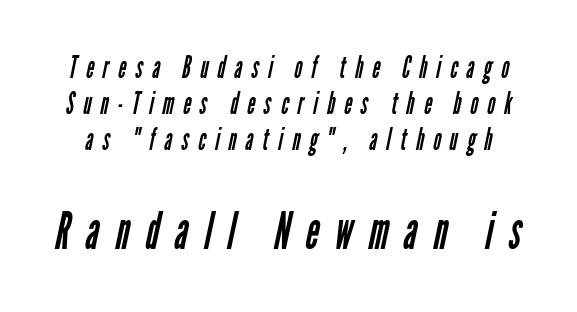
Q: Is the text bold? A: No.
Q: Is the typeface a serif or a sans-serif typeface? A: Sans-serif.
Q: Is the text underlined? A: No.
Q: Is the spacing between letters normal or unusually wide? A: Unusually wide.
Q: Which block of text is set in a larger size, the first (top) or the second (bottom)? A: The second (bottom) one.
Q: Width (condensed, normal, or wide)? A: Condensed.
Q: Stroke contrast? A: Low.
Q: x-height? A: Medium.
Q: Monospaced? A: No.
